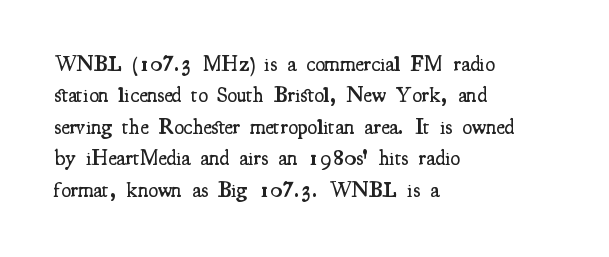
Successive baselines arrive at the customary interval. Horizontally, the lines are justified to the leading edge only. Short note: letters normally spaced. Emphasis by weight is partial: semibold. The gap between lines stays unmarked. Ordinary non-slanted type is in use.
